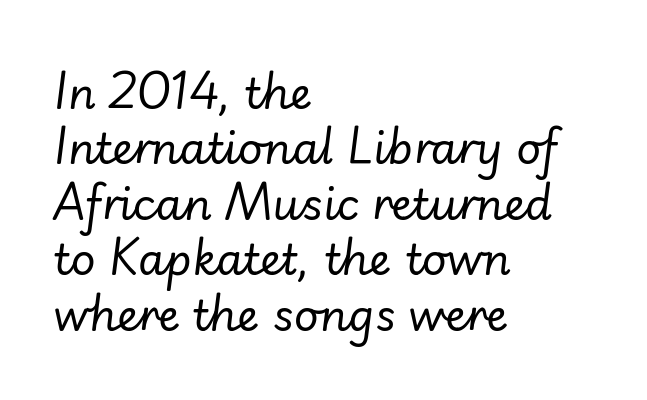
Where is the straight margin? On the left. Letters rest on an invisible, unmarked baseline. The space between consecutive lines is moderate. The glyphs look as if they've been sheared to an angle. The letters look calm and open, with moderate or lighter stems.
